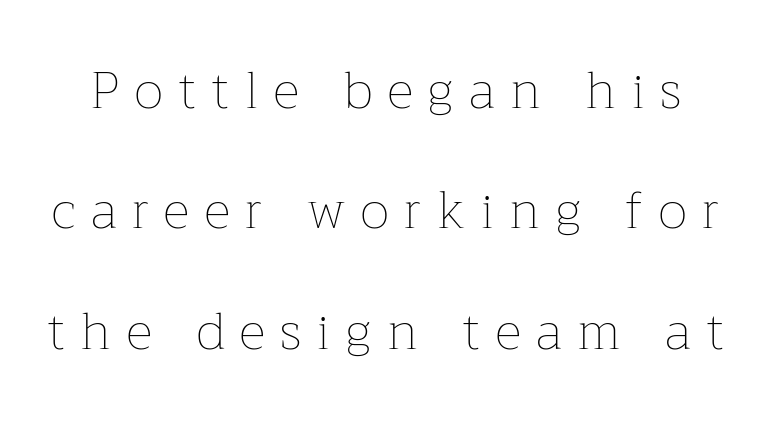
The image shows 51 px thin type, upright; set loose line spacing (2.36x), unusually wide letter spacing (+0.31 em), not underlined; low stroke contrast and a medium x-height.
